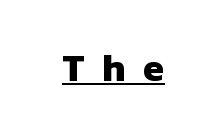
{"serif": "no", "bold": "yes", "weight": "heavy", "width": "normal", "stroke_contrast": "low", "x_height": "medium", "monospaced": "no", "underline": "yes", "letter_spacing": "wide", "letter_spacing_em": 0.48, "glyph_px": 38}
